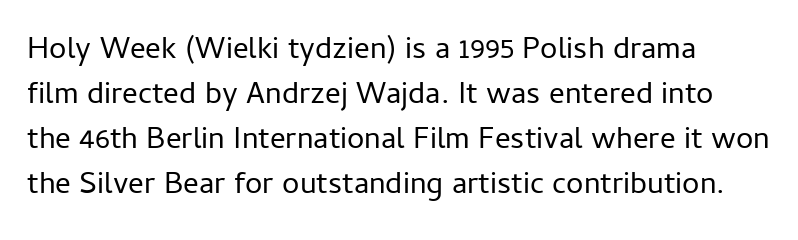
Casual observation: everything's shoved over to the left. The line texture is even and compact thanks to regular tracking. A bare baseline throughout the passage. Each letter's strokes conclude bluntly, with no projecting serifs. The letters advance in unequal steps, a hallmark of proportional type. Is the stroke heavy? The answer is a plain regular-or-lighter.
